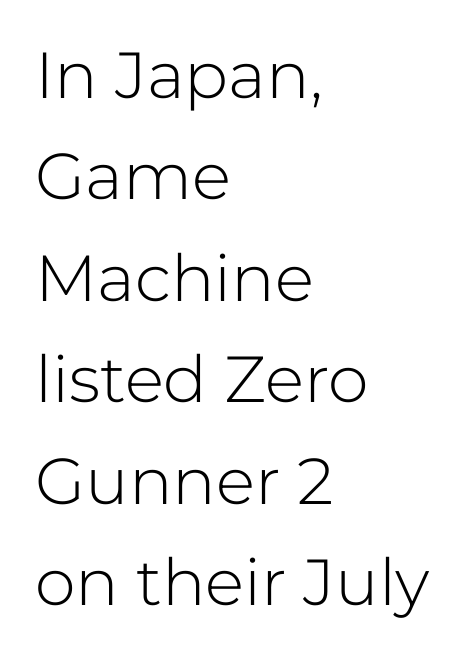
The image shows 65 px light sans-serif type, upright; set left-aligned, normal line spacing (1.56x), normal letter spacing, not underlined; low stroke contrast and a medium x-height.
